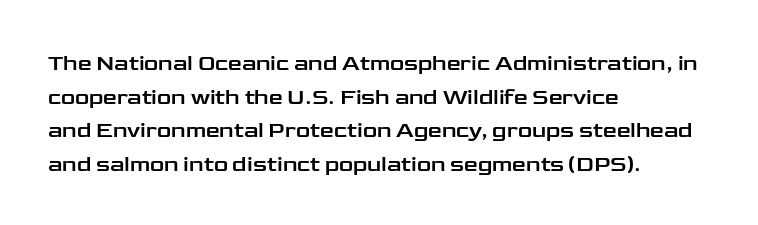
One glance says typical: line gaps are just what's usual. The letters stand upright; this is a roman face. The gap between lines stays unmarked. These lines keep a tight, regular rhythm from letter to letter. Casual observation: everything's shoved over to the left.
